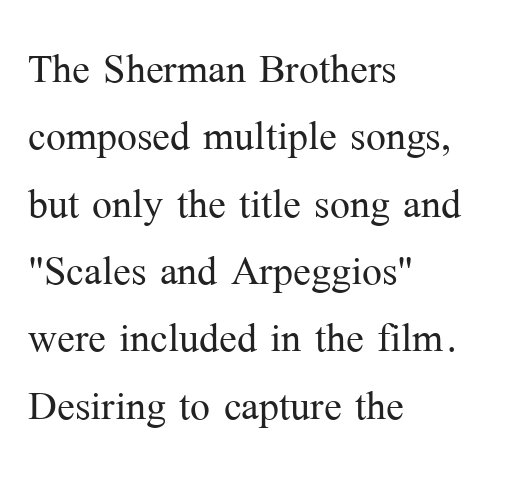
Q: Is the text bold? A: No.
Q: Is the text italic (slanted)? A: No, it is upright.
Q: Is the typeface a serif or a sans-serif typeface? A: Serif.
Q: Is the text underlined? A: No.
Q: How is the paragraph aligned? A: Left-aligned.
Q: Is the spacing between letters normal or unusually wide? A: Normal.
Q: Is the spacing between lines tight, normal or loose? A: Normal.
Q: Width (condensed, normal, or wide)? A: Normal.
Q: Stroke contrast? A: Medium.
Q: x-height? A: Medium.
Q: Monospaced? A: No.
